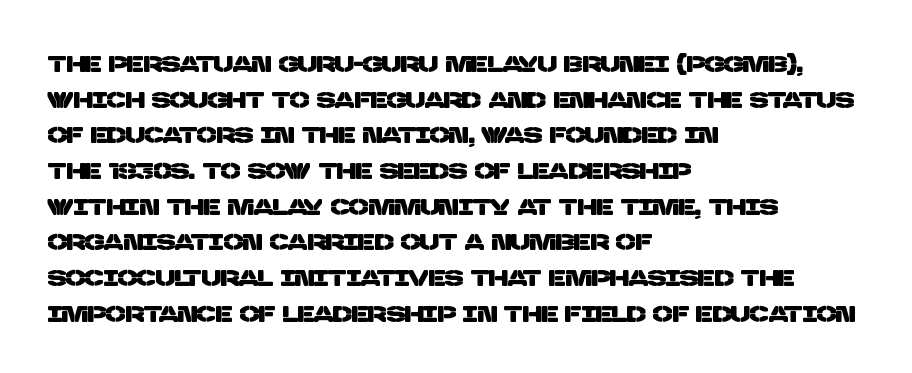
{"underline": "no", "align": "left", "line_spacing": "normal", "line_spacing_ratio": 1.55, "letter_spacing": "normal", "letter_spacing_em": 0.0, "glyph_px": 23}
